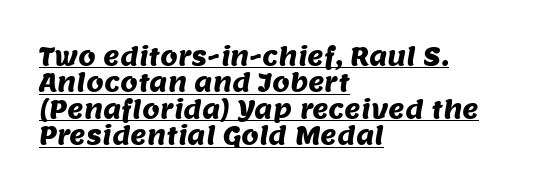
Q: Is the text underlined? A: Yes.
Q: How is the paragraph aligned? A: Left-aligned.
Q: Is the spacing between letters normal or unusually wide? A: Normal.
Q: Is the spacing between lines tight, normal or loose? A: Tight.
